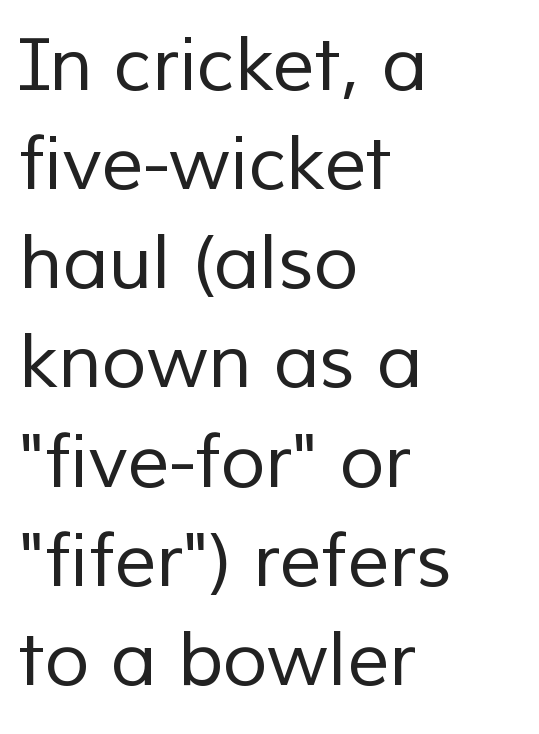
Q: Is the text bold? A: No.
Q: Is the typeface a serif or a sans-serif typeface? A: Sans-serif.
Q: Is the text underlined? A: No.
Q: How is the paragraph aligned? A: Left-aligned.
Q: Is the spacing between letters normal or unusually wide? A: Normal.
Q: Is the spacing between lines tight, normal or loose? A: Normal.
Q: Width (condensed, normal, or wide)? A: Normal.
Q: Stroke contrast? A: Low.
Q: x-height? A: Medium.
Q: Monospaced? A: No.
